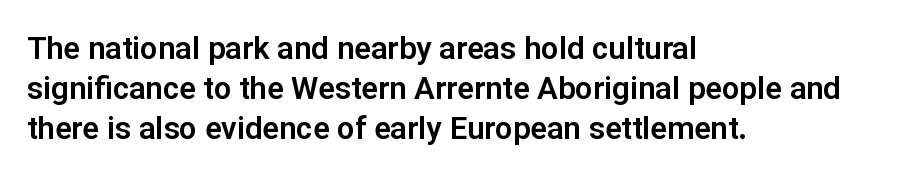
Ordinary non-slanted type is in use. Check under the words: just untouched page. Which margin do the lines hug? The left one — the right edge is uneven. A typesetter would call this zero additional tracking. The lines sit at an ordinary, default distance from one another. Each letter keeps its own natural width here, so spacing adapts to shape.
